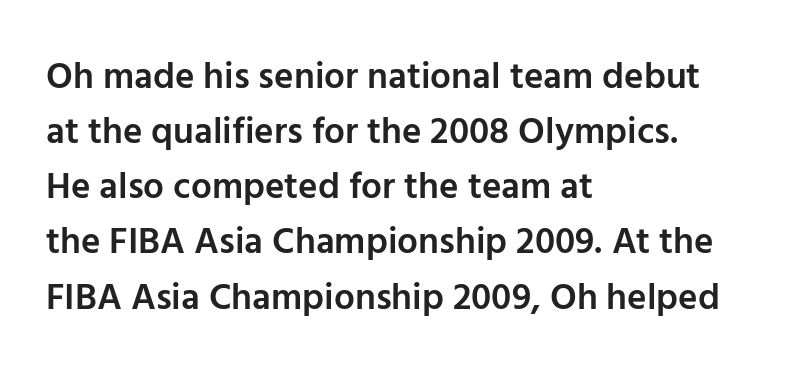
The image shows 37 px semibold sans-serif type, upright; set left-aligned, normal line spacing (1.49x), normal letter spacing, not underlined; low stroke contrast and a medium x-height.
